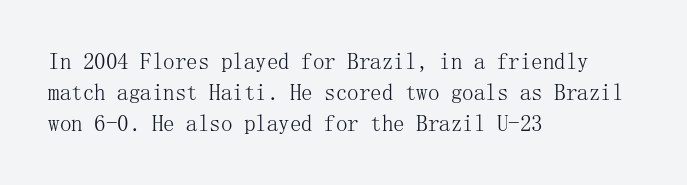
Q: Is the text bold? A: No.
Q: Is the text italic (slanted)? A: No, it is upright.
Q: Is the text underlined? A: No.
Q: How is the paragraph aligned? A: Left-aligned.
Q: Is the spacing between letters normal or unusually wide? A: Normal.
Q: Is the spacing between lines tight, normal or loose? A: Normal.
